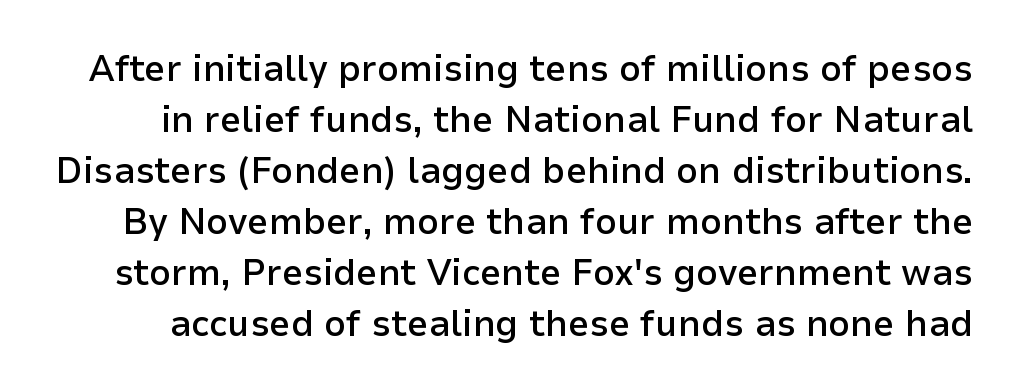
The image shows 38 px semibold sans-serif type, upright; set normal line spacing (1.34x), normal letter spacing, not underlined; low stroke contrast and a medium x-height.
